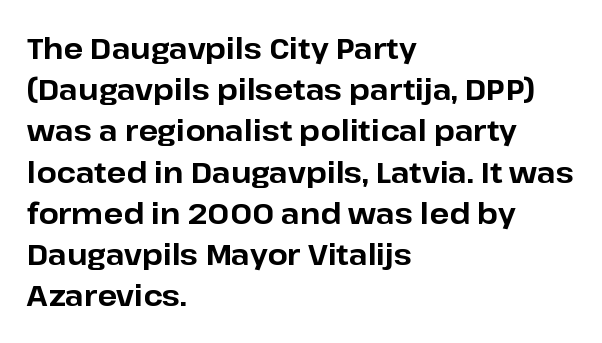
The image shows 29 px bold sans-serif type, upright; set left-aligned, normal line spacing (1.42x), normal letter spacing, not underlined; low stroke contrast and a medium x-height.
